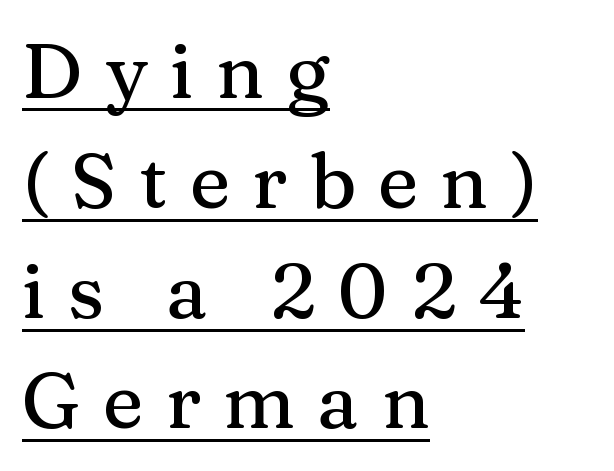
Q: Is the text italic (slanted)? A: No, it is upright.
Q: Is the typeface a serif or a sans-serif typeface? A: Serif.
Q: Is the text underlined? A: Yes.
Q: How is the paragraph aligned? A: Left-aligned.
Q: Is the spacing between letters normal or unusually wide? A: Unusually wide.
Q: Is the spacing between lines tight, normal or loose? A: Normal.
Q: Width (condensed, normal, or wide)? A: Normal.
Q: Stroke contrast? A: Medium.
Q: x-height? A: Medium.
Q: Monospaced? A: No.
